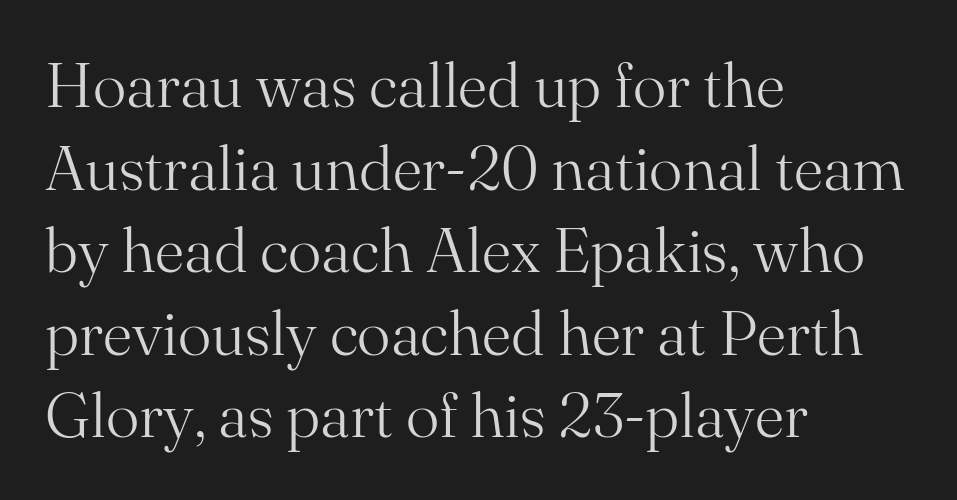
Q: Is the text bold? A: No.
Q: Is the text italic (slanted)? A: No, it is upright.
Q: Is the typeface a serif or a sans-serif typeface? A: Serif.
Q: Is the text underlined? A: No.
Q: How is the paragraph aligned? A: Left-aligned.
Q: Is the spacing between letters normal or unusually wide? A: Normal.
Q: Is the spacing between lines tight, normal or loose? A: Normal.
Q: Width (condensed, normal, or wide)? A: Normal.
Q: Stroke contrast? A: Medium.
Q: x-height? A: Small.
Q: Monospaced? A: No.
